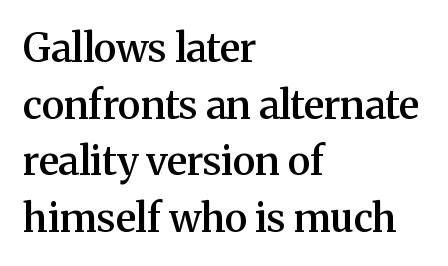
You can tell it's not italic because the verticals are truly vertical. Words float on clear page, feet unadorned. These lines sit exactly where default settings would place them. Spacing between characters is what you'd get straight out of the box.
